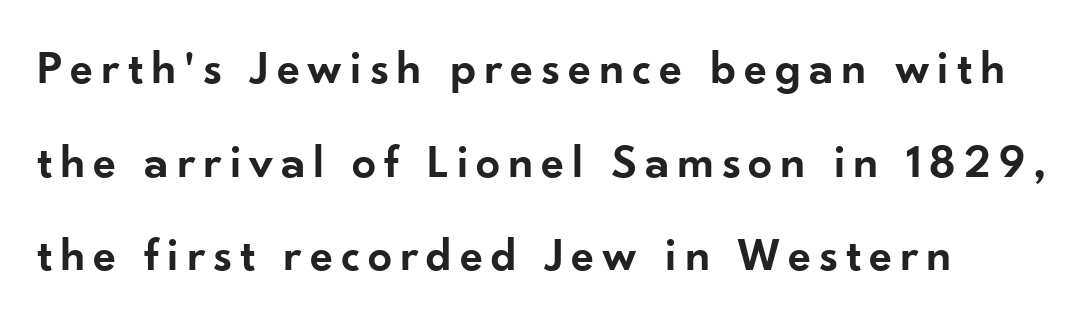
The image shows 48 px semibold sans-serif type, upright; set loose line spacing (1.95x), not underlined; low stroke contrast and a small x-height.
